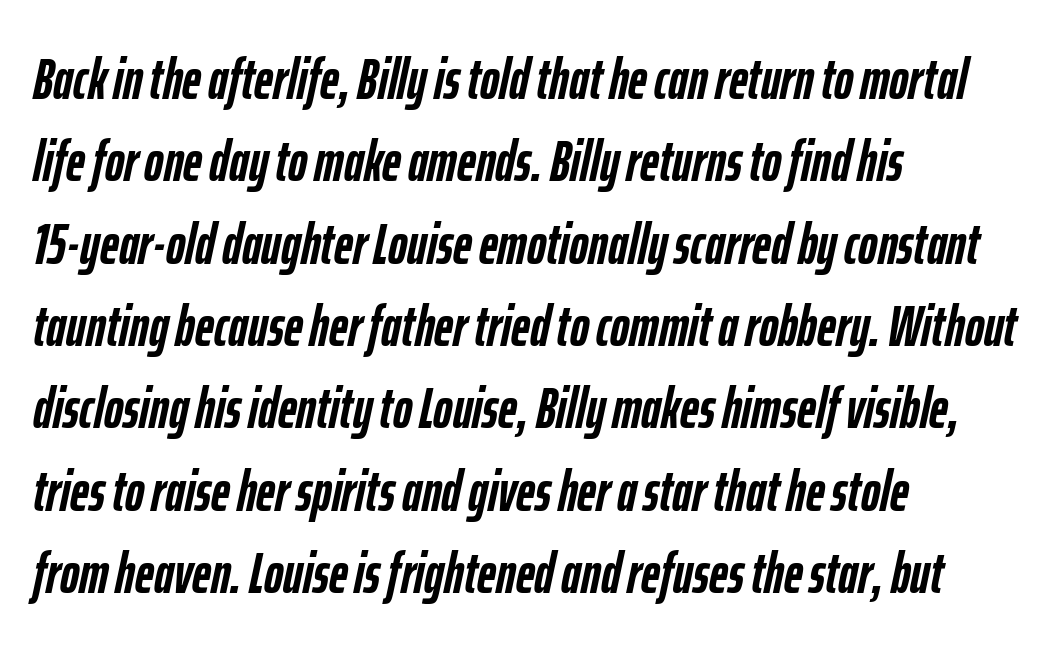
Q: Is the text bold? A: Yes.
Q: Is the text italic (slanted)? A: Yes, it leans right by about 12 degrees.
Q: Is the text underlined? A: No.
Q: How is the paragraph aligned? A: Left-aligned.
Q: Is the spacing between letters normal or unusually wide? A: Normal.
Q: Is the spacing between lines tight, normal or loose? A: Normal.
Q: Width (condensed, normal, or wide)? A: Condensed.
Q: Stroke contrast? A: Low.
Q: x-height? A: Medium.
Q: Monospaced? A: No.
